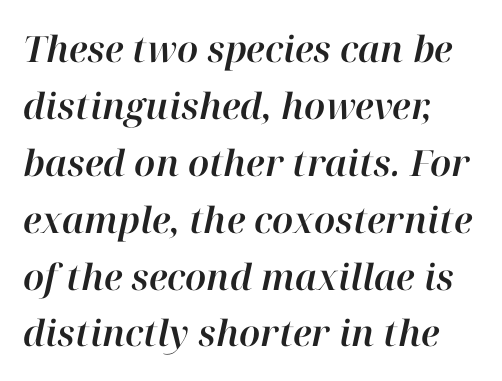
{"italic": "yes", "lean": "right", "slant_degrees": 12, "width": "normal", "stroke_contrast": "high", "x_height": "medium", "monospaced": "no", "underline": "no", "align": "left", "line_spacing": "normal", "line_spacing_ratio": 1.58, "letter_spacing": "normal", "letter_spacing_em": 0.0, "glyph_px": 36}
